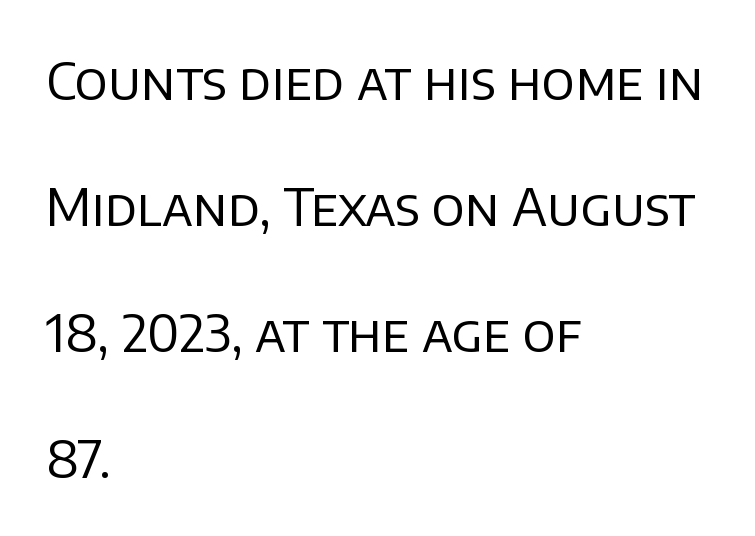
Q: Is the text bold? A: No.
Q: Is the text italic (slanted)? A: No, it is upright.
Q: Is the typeface a serif or a sans-serif typeface? A: Sans-serif.
Q: Is the text underlined? A: No.
Q: How is the paragraph aligned? A: Left-aligned.
Q: Is the spacing between letters normal or unusually wide? A: Normal.
Q: Is the spacing between lines tight, normal or loose? A: Loose.
Q: Width (condensed, normal, or wide)? A: Normal.
Q: Stroke contrast? A: Low.
Q: x-height? A: Large.
Q: Monospaced? A: No.
